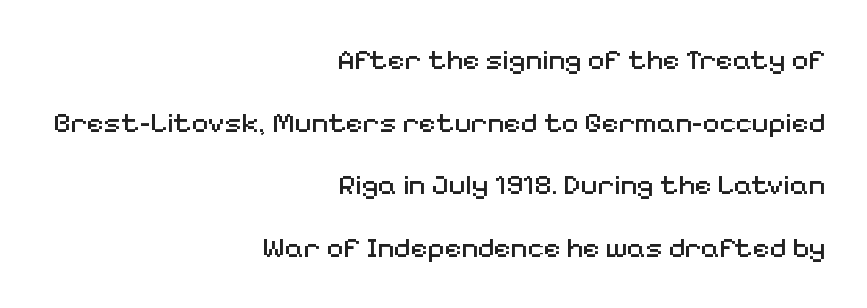
Proportional: the letters do not fall into vertical columns. A flush-right, rag-left setting is used for this passage. You could call the tracking neutral — neither tight nor loose. Bare-footed words on every line. Posture: upright roman.
